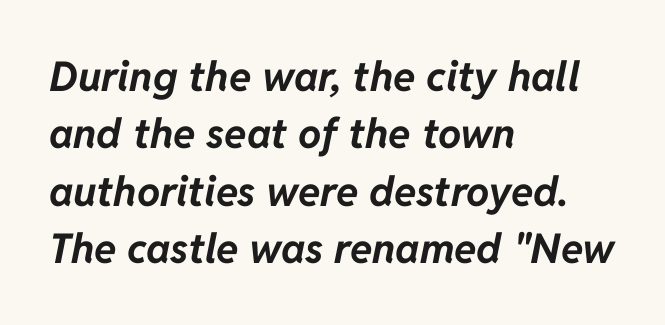
The image shows 41 px bold type, italic (leaning right); set left-aligned, normal line spacing (1.4x), normal letter spacing, not underlined; low stroke contrast and a medium x-height.
